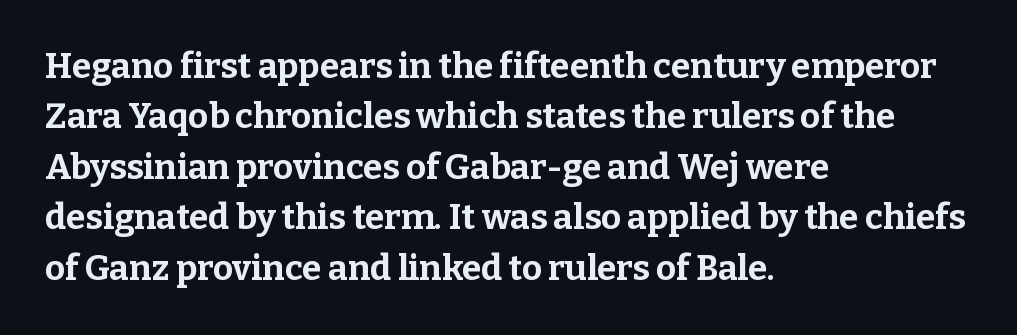
Bare-footed words on every line. The type family on display is of the serif kind. Varying glyph widths throughout — classic text-font behaviour. Glyph-to-glyph distance matches everyday printed text.
